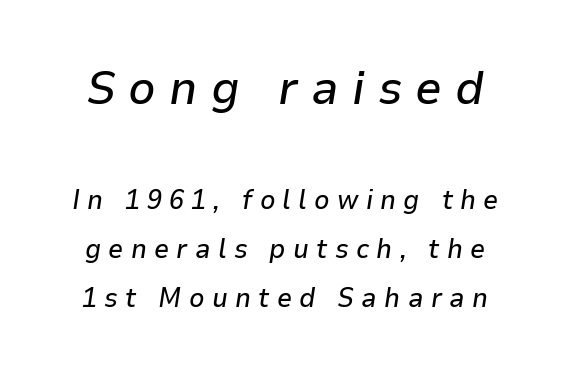
{"italic": "yes", "lean": "right", "slant_degrees": 9, "width": "normal", "stroke_contrast": "low", "x_height": "medium", "monospaced": "no", "underline": "no", "line_spacing_ratio": 1.82, "letter_spacing": "wide", "letter_spacing_em": 0.27, "larger_block": "first", "size_ratio": 1.78, "glyph_px": 48}
